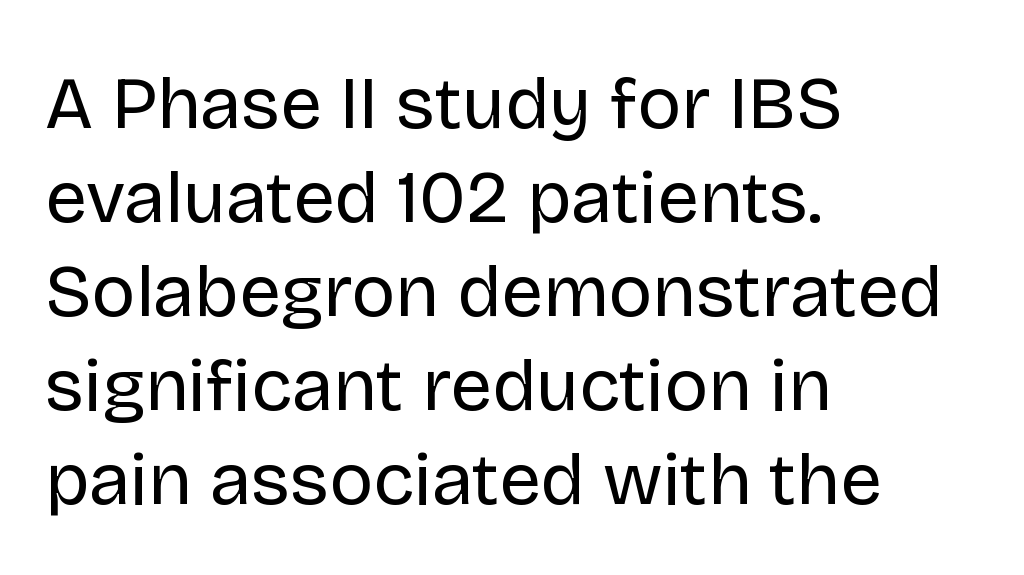
The image shows 74 px regular-weight sans-serif type, upright; set left-aligned, normal line spacing (1.27x), normal letter spacing, not underlined; low stroke contrast and a large x-height.
